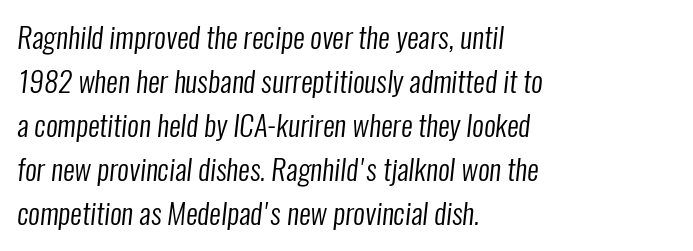
Students, note that the glyphs here touch the page at normal intervals. Each letter keeps its own natural width here, so spacing adapts to shape. Quick note: interline space is typical. The baseline area is clear. This reads as an unemphasized weight, regular at the heaviest.
